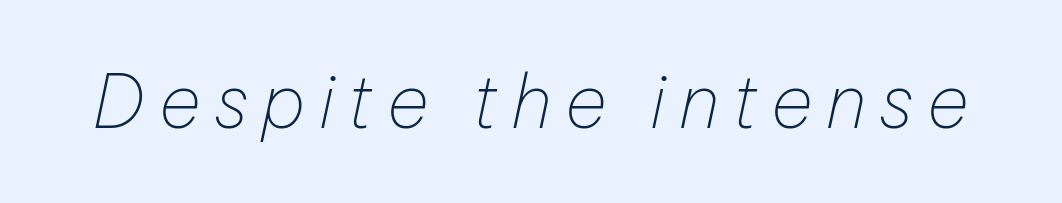
The image shows 73 px thin type, italic (leaning right); set not underlined; low stroke contrast and a medium x-height.
